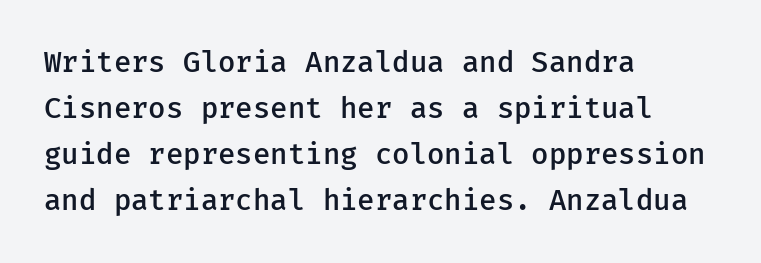
{"serif": "no", "italic": "no", "bold": "semi", "weight": "semibold", "width": "normal", "stroke_contrast": "low", "x_height": "medium", "underline": "no", "align": "left", "line_spacing": "normal", "line_spacing_ratio": 1.59, "letter_spacing": "normal", "letter_spacing_em": 0.0, "glyph_px": 29}
